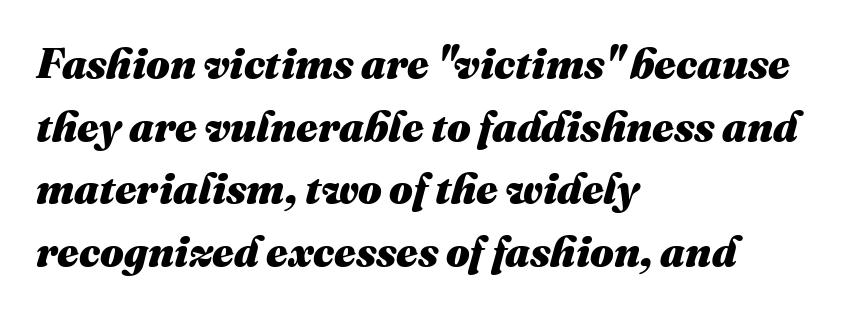
Q: Is the text bold? A: Yes.
Q: Is the text italic (slanted)? A: Yes, it leans right by about 16 degrees.
Q: Is the text underlined? A: No.
Q: How is the paragraph aligned? A: Left-aligned.
Q: Is the spacing between letters normal or unusually wide? A: Normal.
Q: Is the spacing between lines tight, normal or loose? A: Normal.
Q: Width (condensed, normal, or wide)? A: Normal.
Q: Stroke contrast? A: Medium.
Q: x-height? A: Medium.
Q: Monospaced? A: No.
